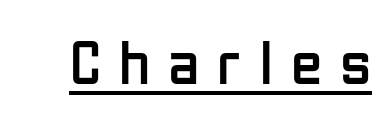
{"serif": "no", "italic": "no", "bold": "no", "weight": "regular", "width": "condensed", "stroke_contrast": "low", "x_height": "medium", "monospaced": "no", "underline": "yes", "letter_spacing": "wide", "letter_spacing_em": 0.28, "glyph_px": 64}
